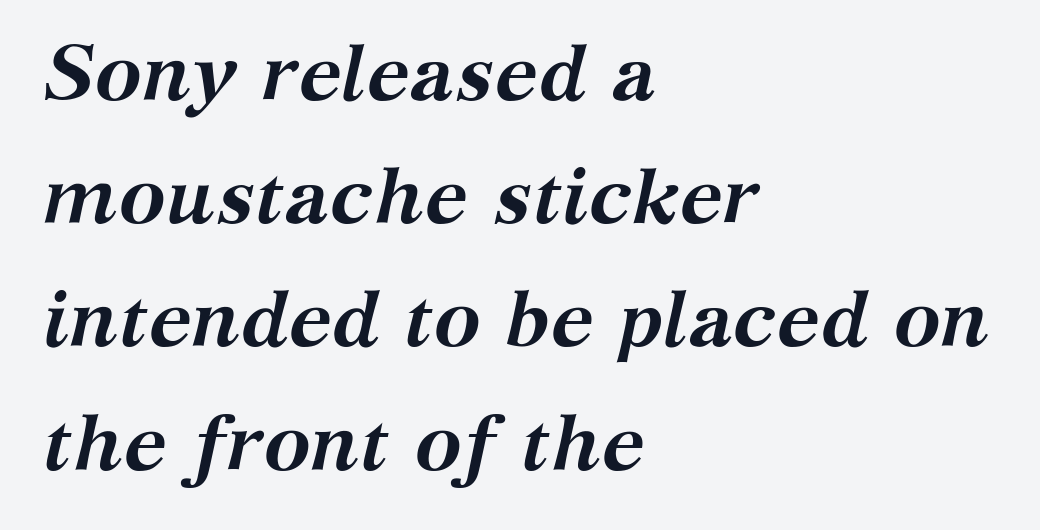
The image shows 79 px semibold serif type, italic (leaning right); set left-aligned, normal line spacing (1.56x), normal letter spacing, not underlined; medium stroke contrast and a medium x-height.
